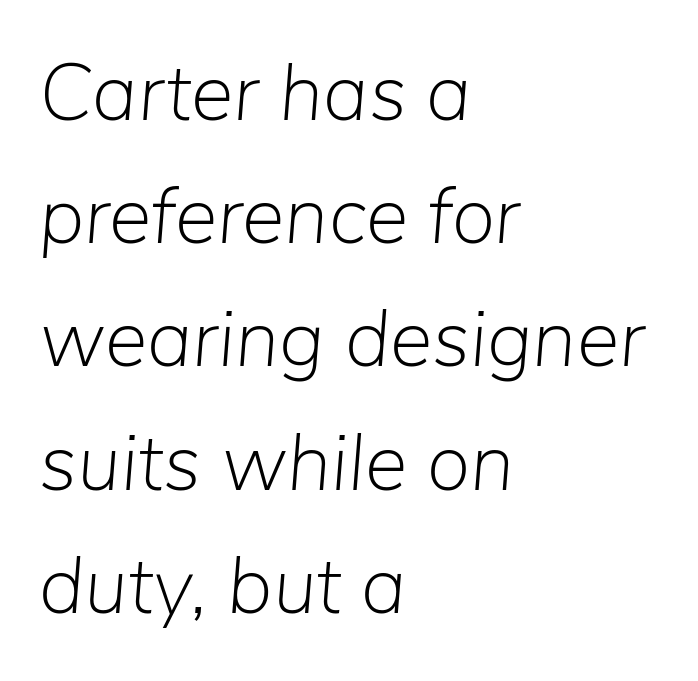
The image shows 80 px light type, italic (leaning right); set left-aligned, normal line spacing (1.54x), normal letter spacing, not underlined; low stroke contrast and a medium x-height.
